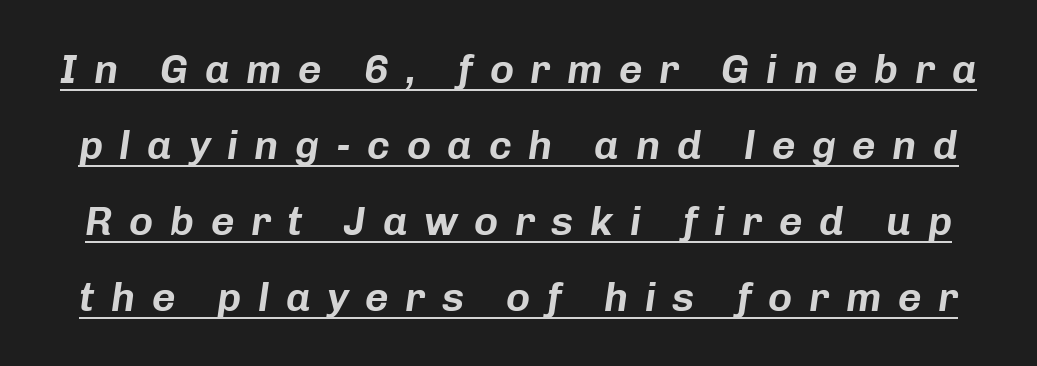
{"italic": "yes", "lean": "right", "slant_degrees": 8, "width": "normal", "stroke_contrast": "low", "x_height": "medium", "monospaced": "no", "underline": "yes", "line_spacing_ratio": 1.85, "letter_spacing": "wide", "letter_spacing_em": 0.4, "glyph_px": 41}
